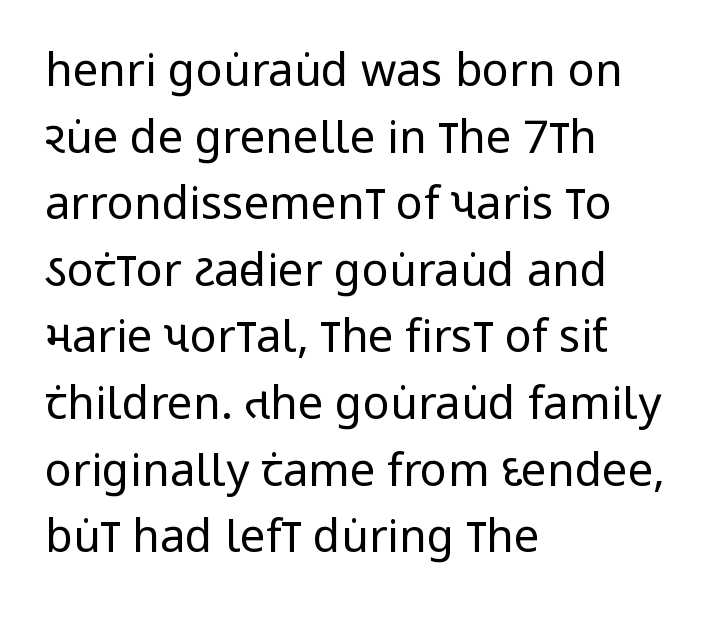
Q: Is the text bold? A: No.
Q: Is the text italic (slanted)? A: No, it is upright.
Q: Is the typeface a serif or a sans-serif typeface? A: Sans-serif.
Q: Is the text underlined? A: No.
Q: How is the paragraph aligned? A: Left-aligned.
Q: Is the spacing between letters normal or unusually wide? A: Normal.
Q: Is the spacing between lines tight, normal or loose? A: Normal.
Q: Width (condensed, normal, or wide)? A: Condensed.
Q: Stroke contrast? A: Low.
Q: x-height? A: Large.
Q: Monospaced? A: No.
